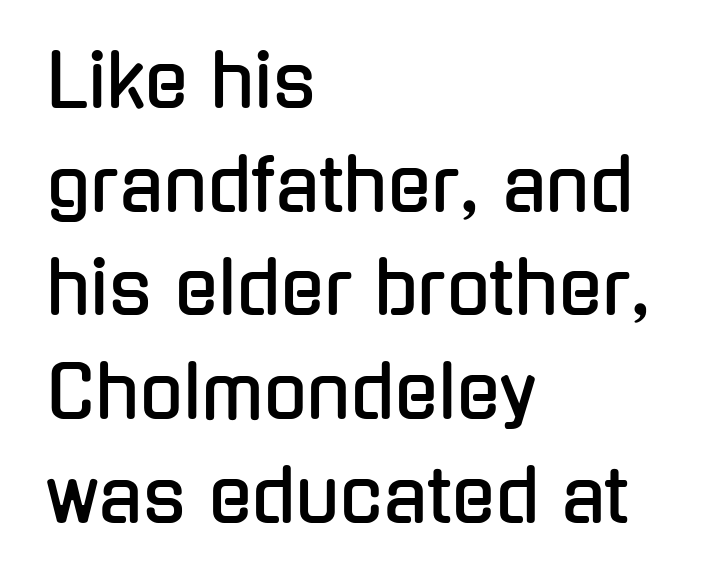
Q: Is the text italic (slanted)? A: No, it is upright.
Q: Is the typeface a serif or a sans-serif typeface? A: Sans-serif.
Q: Is the text underlined? A: No.
Q: How is the paragraph aligned? A: Left-aligned.
Q: Is the spacing between letters normal or unusually wide? A: Normal.
Q: Is the spacing between lines tight, normal or loose? A: Normal.
Q: Width (condensed, normal, or wide)? A: Condensed.
Q: Stroke contrast? A: Low.
Q: x-height? A: Medium.
Q: Monospaced? A: No.
